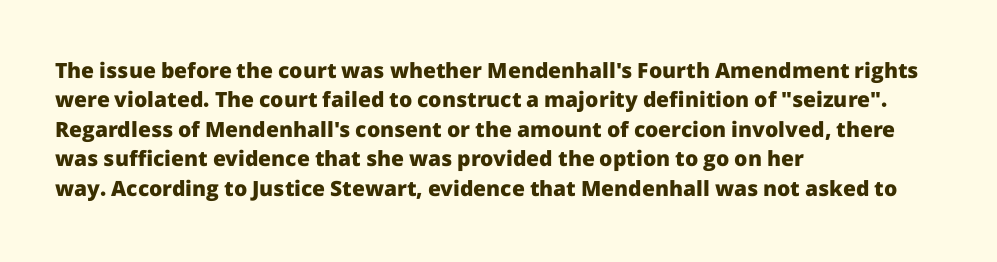
Q: Is the text bold? A: Yes.
Q: Is the text italic (slanted)? A: No, it is upright.
Q: Is the text underlined? A: No.
Q: How is the paragraph aligned? A: Left-aligned.
Q: Is the spacing between letters normal or unusually wide? A: Normal.
Q: Is the spacing between lines tight, normal or loose? A: Normal.
